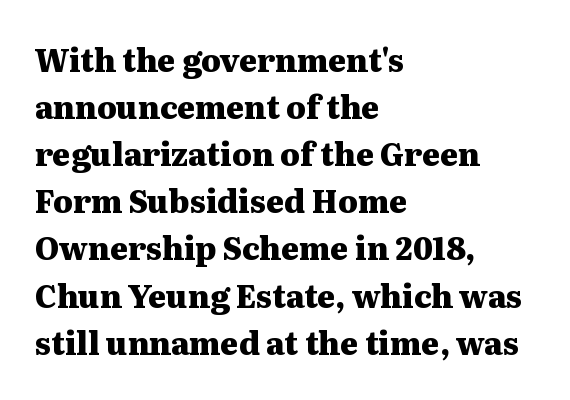
{"serif": "yes", "italic": "no", "bold": "yes", "weight": "heavy", "width": "wide", "stroke_contrast": "medium", "x_height": "medium", "monospaced": "no", "underline": "no", "align": "left", "line_spacing": "normal", "line_spacing_ratio": 1.52, "letter_spacing": "normal", "letter_spacing_em": 0.0, "glyph_px": 31}
